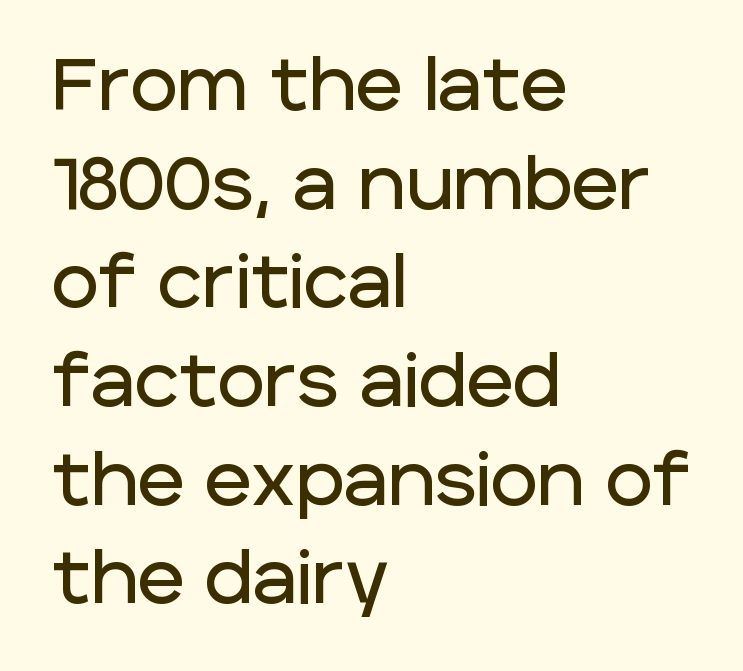
Style check: upright. Lines of text with bare space underneath. The rendering keeps characters at their native spacing. The leading is moderate, giving the passage an even texture. Each letter keeps its own natural width here, so spacing adapts to shape.
